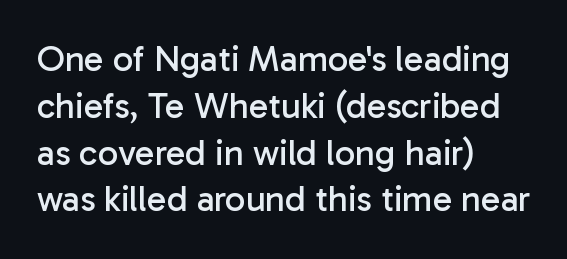
Q: Is the text bold? A: No.
Q: Is the text italic (slanted)? A: No, it is upright.
Q: Is the typeface a serif or a sans-serif typeface? A: Sans-serif.
Q: Is the text underlined? A: No.
Q: How is the paragraph aligned? A: Left-aligned.
Q: Is the spacing between letters normal or unusually wide? A: Normal.
Q: Is the spacing between lines tight, normal or loose? A: Normal.
Q: Width (condensed, normal, or wide)? A: Normal.
Q: Stroke contrast? A: Low.
Q: x-height? A: Medium.
Q: Monospaced? A: No.
